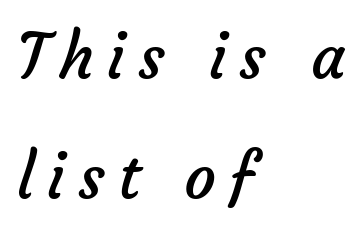
The image shows 63 px regular-weight sans-serif type; set left-aligned, loose line spacing (1.9x), unusually wide letter spacing (+0.2 em), not underlined; low stroke contrast and a medium x-height.
